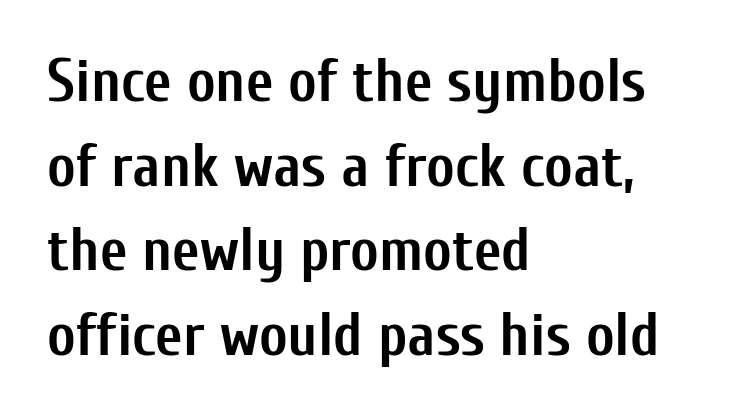
Vertically, the passage feels balanced, rows spaced as you'd expect. Examine the stroke ends and you'll find no serifs. Typesetter's note: full bold, strokes at maximum text heaviness. Standard letterfit; no display-style spreading of the glyphs. These lines are rendered in a variable-pitch font. A typesetter would mark this as roman, not italic.
